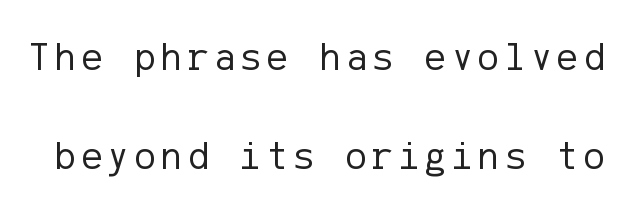
Nobody drew a line under any word here. Posture: straight, roman, zero tilt. No extra ink here — the face is not bold. Notice the wide empty band between every row — that's loose leading. What kind of face is this? One without serifs — a sans.
